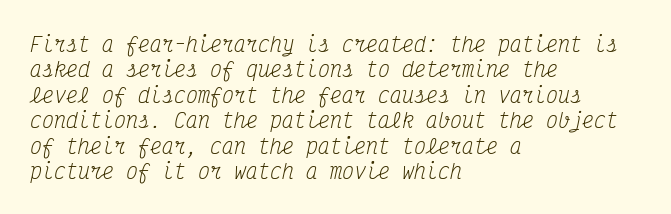
Rule under the text: the space is simply empty. Regarding leading, the lines here are spaced in the standard way. Where is the straight margin? On the left. The letters look calm and open, with moderate or lighter stems. The face used here is rendered with its standard letterfit. The glyphs look as if they've been sheared to an angle.
